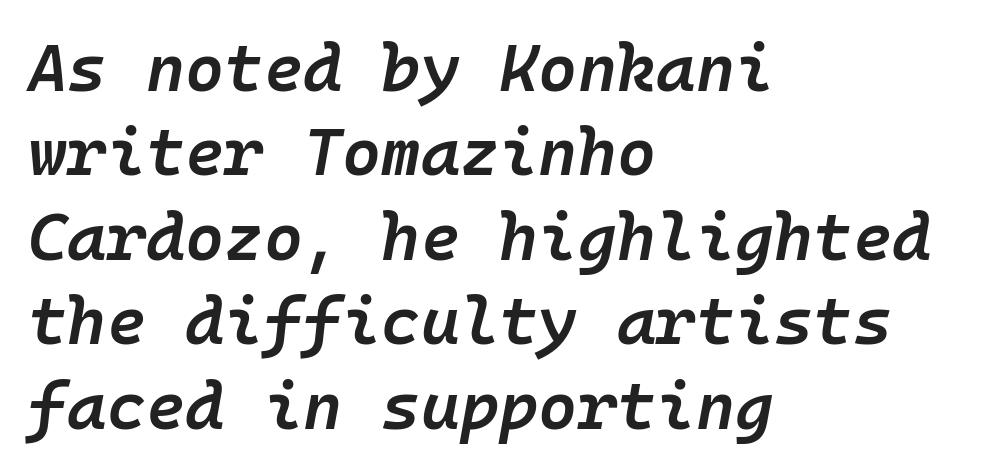
Q: Is the text bold? A: Semi-bold.
Q: Is the text italic (slanted)? A: Yes, it leans right by about 10 degrees.
Q: Is the text underlined? A: No.
Q: How is the paragraph aligned? A: Left-aligned.
Q: Is the spacing between letters normal or unusually wide? A: Normal.
Q: Is the spacing between lines tight, normal or loose? A: Normal.
Q: Width (condensed, normal, or wide)? A: Normal.
Q: Stroke contrast? A: Low.
Q: x-height? A: Medium.
Q: Monospaced? A: Yes.
